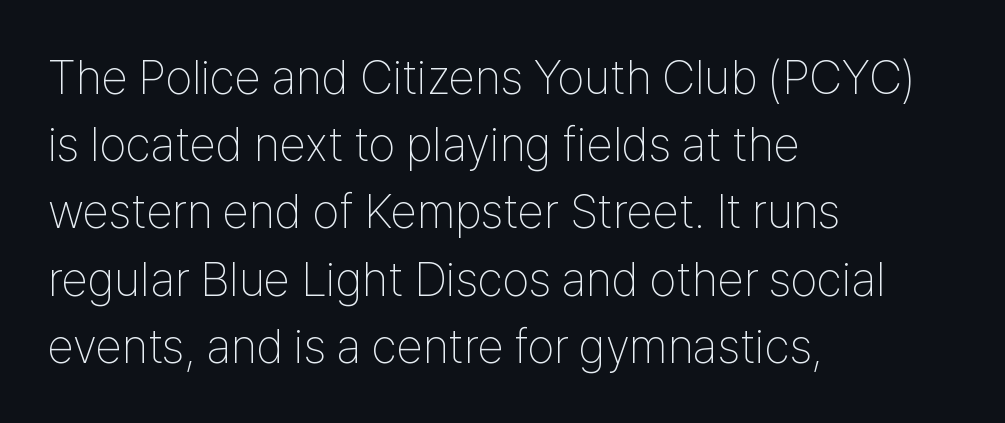
Q: Is the text bold? A: No.
Q: Is the text italic (slanted)? A: No, it is upright.
Q: Is the typeface a serif or a sans-serif typeface? A: Sans-serif.
Q: Is the text underlined? A: No.
Q: How is the paragraph aligned? A: Left-aligned.
Q: Is the spacing between letters normal or unusually wide? A: Normal.
Q: Is the spacing between lines tight, normal or loose? A: Normal.
Q: Width (condensed, normal, or wide)? A: Condensed.
Q: Stroke contrast? A: Low.
Q: x-height? A: Medium.
Q: Monospaced? A: No.
